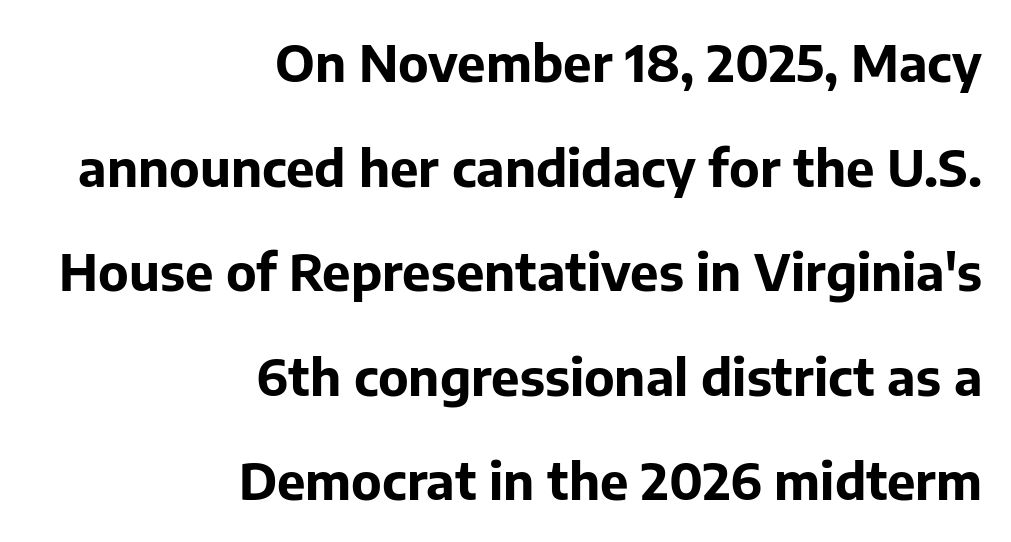
Q: Is the text bold? A: Yes.
Q: Is the text italic (slanted)? A: No, it is upright.
Q: Is the typeface a serif or a sans-serif typeface? A: Sans-serif.
Q: Is the text underlined? A: No.
Q: How is the paragraph aligned? A: Right-aligned.
Q: Is the spacing between letters normal or unusually wide? A: Normal.
Q: Is the spacing between lines tight, normal or loose? A: Loose.
Q: Width (condensed, normal, or wide)? A: Normal.
Q: Stroke contrast? A: Low.
Q: x-height? A: Medium.
Q: Monospaced? A: No.
